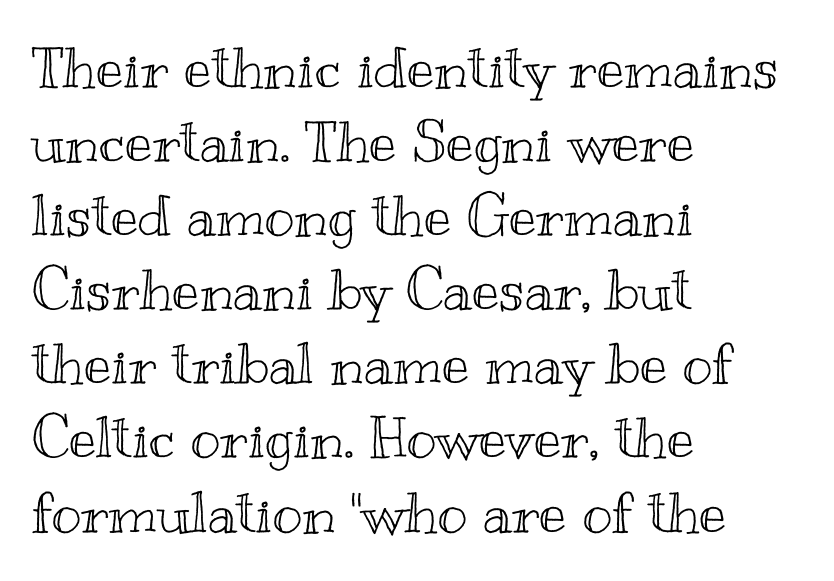
The image shows 57 px wide type, upright; set left-aligned, normal line spacing (1.3x), normal letter spacing, not underlined; a small x-height.
